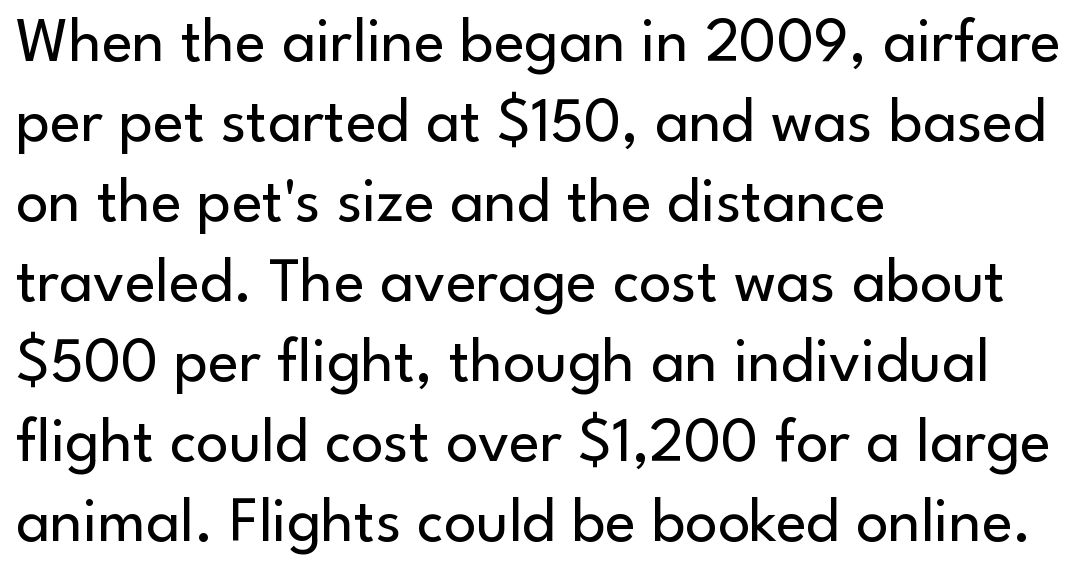
{"serif": "no", "italic": "no", "bold": "no", "weight": "regular", "width": "normal", "stroke_contrast": "low", "x_height": "small", "monospaced": "no", "underline": "no", "align": "left", "line_spacing": "normal", "line_spacing_ratio": 1.25, "letter_spacing": "normal", "letter_spacing_em": 0.0, "glyph_px": 64}
